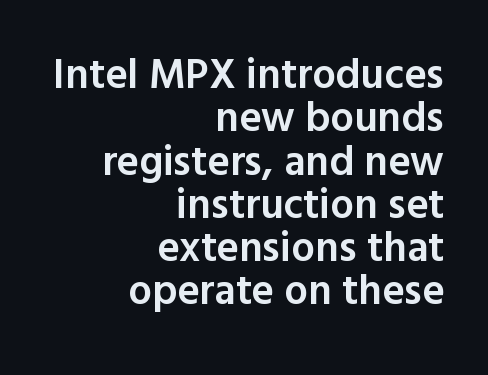
Q: Is the text bold? A: Semi-bold.
Q: Is the text italic (slanted)? A: No, it is upright.
Q: Is the typeface a serif or a sans-serif typeface? A: Sans-serif.
Q: Is the text underlined? A: No.
Q: How is the paragraph aligned? A: Right-aligned.
Q: Is the spacing between letters normal or unusually wide? A: Normal.
Q: Is the spacing between lines tight, normal or loose? A: Tight.
Q: Width (condensed, normal, or wide)? A: Normal.
Q: x-height? A: Medium.
Q: Monospaced? A: No.
